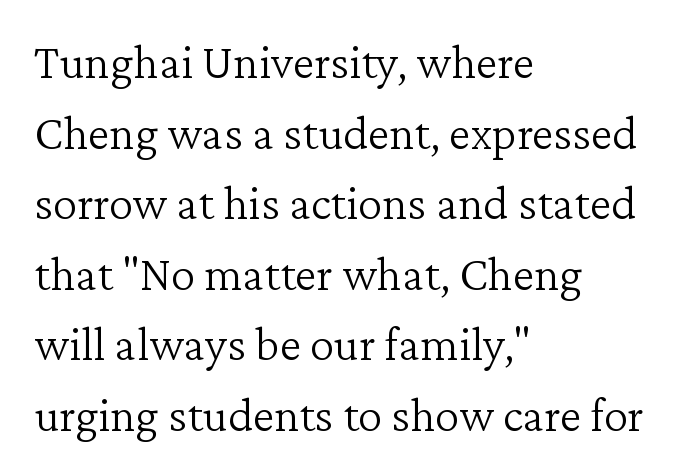
The image shows 49 px light serif type, upright; set left-aligned, normal line spacing (1.44x), normal letter spacing, not underlined; low stroke contrast and a medium x-height.
